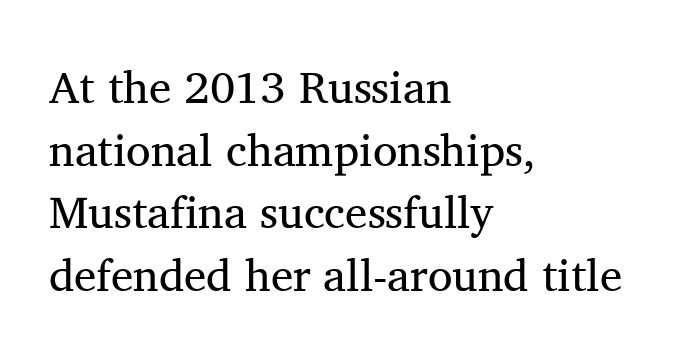
{"serif": "yes", "italic": "no", "bold": "no", "weight": "regular", "width": "normal", "stroke_contrast": "medium", "x_height": "medium", "monospaced": "no", "underline": "no", "align": "left", "line_spacing": "normal", "line_spacing_ratio": 1.39, "letter_spacing": "normal", "letter_spacing_em": 0.0, "glyph_px": 45}
